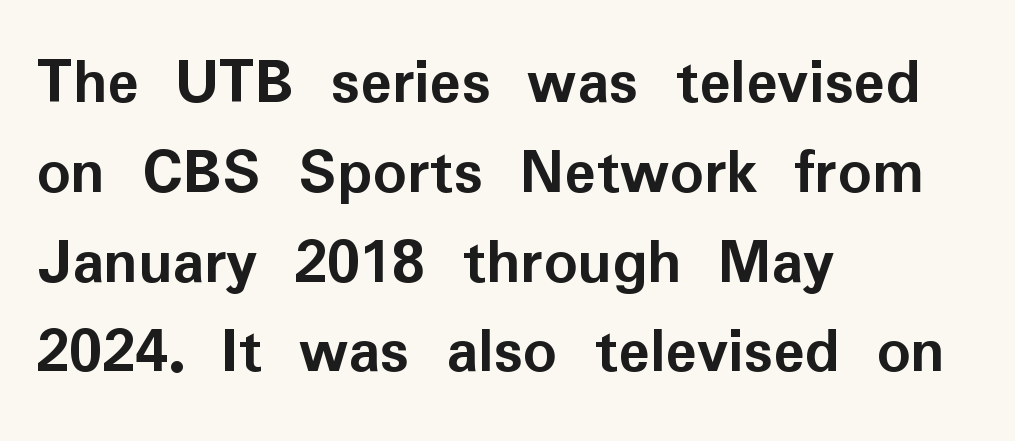
Q: Is the text bold? A: Yes.
Q: Is the text italic (slanted)? A: No, it is upright.
Q: Is the typeface a serif or a sans-serif typeface? A: Sans-serif.
Q: Is the text underlined? A: No.
Q: How is the paragraph aligned? A: Left-aligned.
Q: Is the spacing between letters normal or unusually wide? A: Normal.
Q: Is the spacing between lines tight, normal or loose? A: Normal.
Q: Width (condensed, normal, or wide)? A: Normal.
Q: Stroke contrast? A: Low.
Q: x-height? A: Medium.
Q: Monospaced? A: No.
